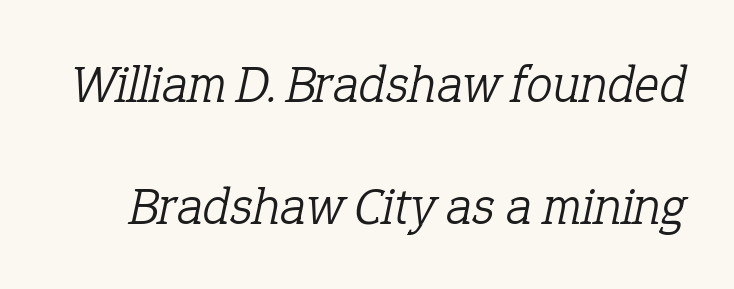
Q: Is the text bold? A: No.
Q: Is the text italic (slanted)? A: Yes, it leans right by about 12 degrees.
Q: Is the typeface a serif or a sans-serif typeface? A: Serif.
Q: Is the text underlined? A: No.
Q: Is the spacing between letters normal or unusually wide? A: Normal.
Q: Is the spacing between lines tight, normal or loose? A: Loose.
Q: Width (condensed, normal, or wide)? A: Normal.
Q: Stroke contrast? A: Low.
Q: x-height? A: Medium.
Q: Monospaced? A: No.
